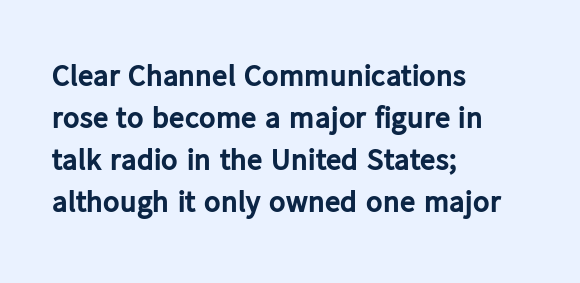
Q: Is the text bold? A: Yes.
Q: Is the text italic (slanted)? A: No, it is upright.
Q: Is the typeface a serif or a sans-serif typeface? A: Sans-serif.
Q: Is the text underlined? A: No.
Q: How is the paragraph aligned? A: Left-aligned.
Q: Is the spacing between letters normal or unusually wide? A: Normal.
Q: Is the spacing between lines tight, normal or loose? A: Normal.
Q: Width (condensed, normal, or wide)? A: Normal.
Q: Stroke contrast? A: Low.
Q: x-height? A: Medium.
Q: Monospaced? A: No.
